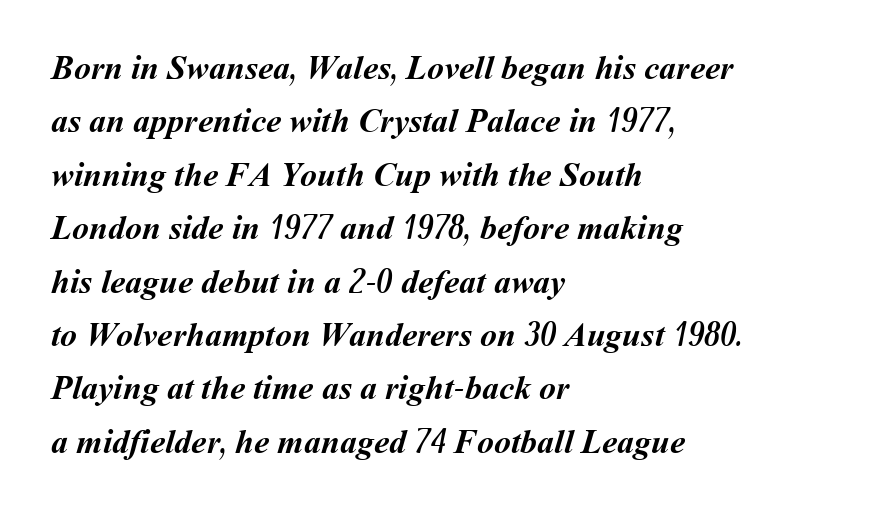
{"bold": "yes", "weight": "semibold", "width": "normal", "stroke_contrast": "medium", "x_height": "medium", "monospaced": "no", "underline": "no", "align": "left", "line_spacing": "normal", "line_spacing_ratio": 1.57, "letter_spacing": "normal", "letter_spacing_em": 0.0, "glyph_px": 34}
